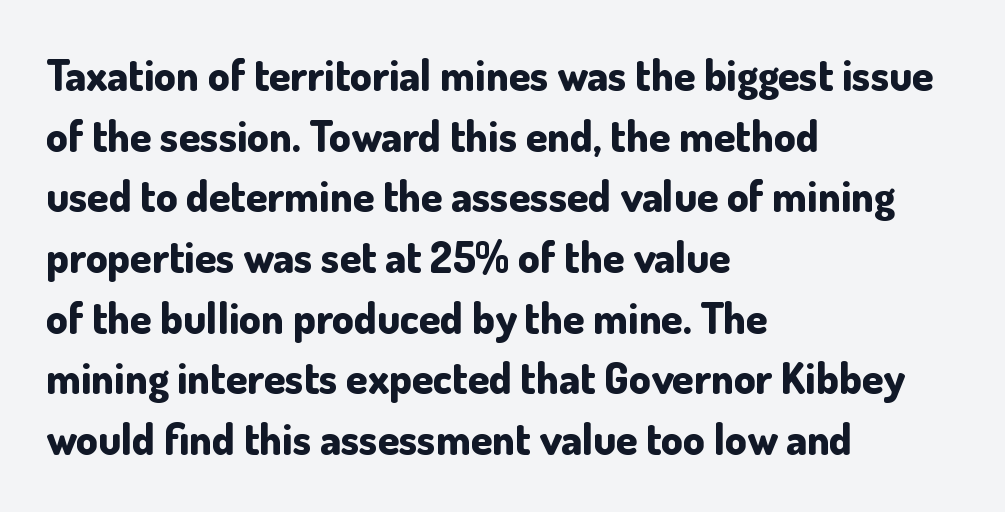
Q: Is the text bold? A: Yes.
Q: Is the text italic (slanted)? A: No, it is upright.
Q: Is the typeface a serif or a sans-serif typeface? A: Sans-serif.
Q: Is the text underlined? A: No.
Q: How is the paragraph aligned? A: Left-aligned.
Q: Is the spacing between letters normal or unusually wide? A: Normal.
Q: Is the spacing between lines tight, normal or loose? A: Normal.
Q: Width (condensed, normal, or wide)? A: Normal.
Q: Stroke contrast? A: Low.
Q: x-height? A: Small.
Q: Monospaced? A: No.
